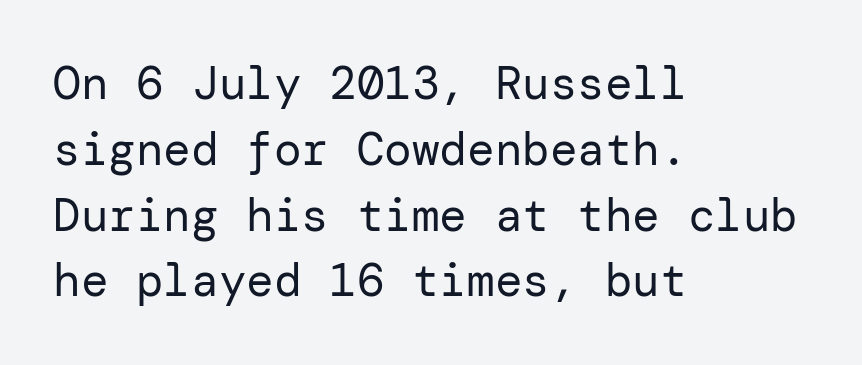
Q: Is the text bold? A: No.
Q: Is the text italic (slanted)? A: No, it is upright.
Q: Is the typeface a serif or a sans-serif typeface? A: Sans-serif.
Q: Is the text underlined? A: No.
Q: How is the paragraph aligned? A: Left-aligned.
Q: Is the spacing between letters normal or unusually wide? A: Normal.
Q: Is the spacing between lines tight, normal or loose? A: Normal.
Q: Width (condensed, normal, or wide)? A: Normal.
Q: Stroke contrast? A: Low.
Q: x-height? A: Medium.
